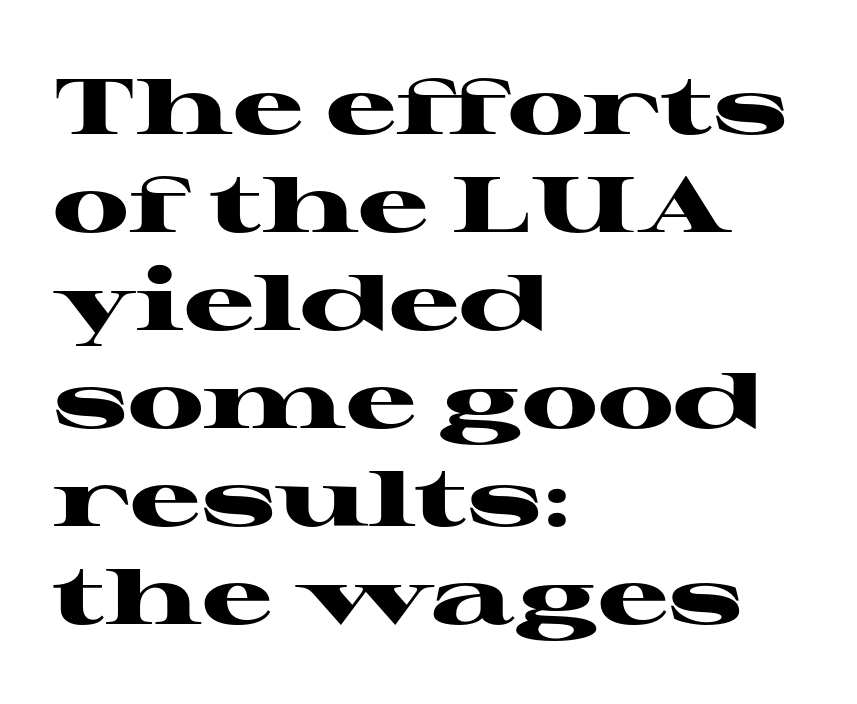
Q: Is the text bold? A: Yes.
Q: Is the text italic (slanted)? A: No, it is upright.
Q: Is the typeface a serif or a sans-serif typeface? A: Serif.
Q: Is the text underlined? A: No.
Q: How is the paragraph aligned? A: Left-aligned.
Q: Is the spacing between letters normal or unusually wide? A: Normal.
Q: Width (condensed, normal, or wide)? A: Wide.
Q: Stroke contrast? A: High.
Q: x-height? A: Medium.
Q: Monospaced? A: No.
